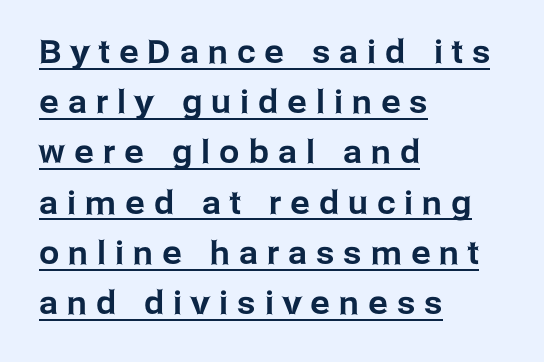
Q: Is the text italic (slanted)? A: No, it is upright.
Q: Is the typeface a serif or a sans-serif typeface? A: Sans-serif.
Q: Is the text underlined? A: Yes.
Q: How is the paragraph aligned? A: Left-aligned.
Q: Is the spacing between letters normal or unusually wide? A: Unusually wide.
Q: Is the spacing between lines tight, normal or loose? A: Normal.
Q: Width (condensed, normal, or wide)? A: Normal.
Q: Stroke contrast? A: Low.
Q: x-height? A: Medium.
Q: Monospaced? A: No.
